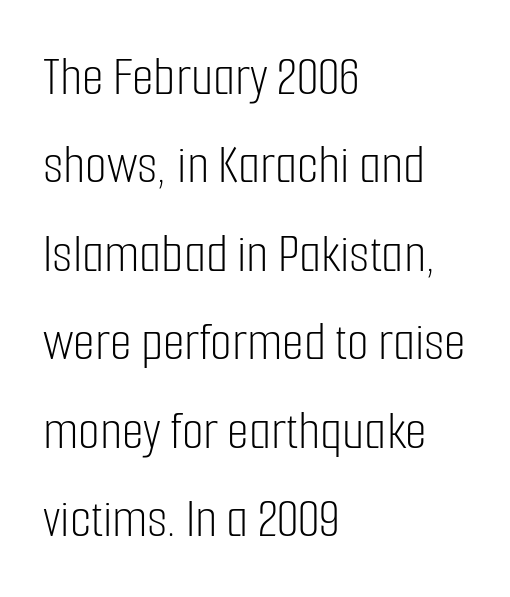
Q: Is the text bold? A: No.
Q: Is the text italic (slanted)? A: No, it is upright.
Q: Is the typeface a serif or a sans-serif typeface? A: Sans-serif.
Q: Is the text underlined? A: No.
Q: How is the paragraph aligned? A: Left-aligned.
Q: Is the spacing between letters normal or unusually wide? A: Normal.
Q: Is the spacing between lines tight, normal or loose? A: Normal.
Q: Width (condensed, normal, or wide)? A: Condensed.
Q: Stroke contrast? A: Low.
Q: x-height? A: Medium.
Q: Monospaced? A: No.
